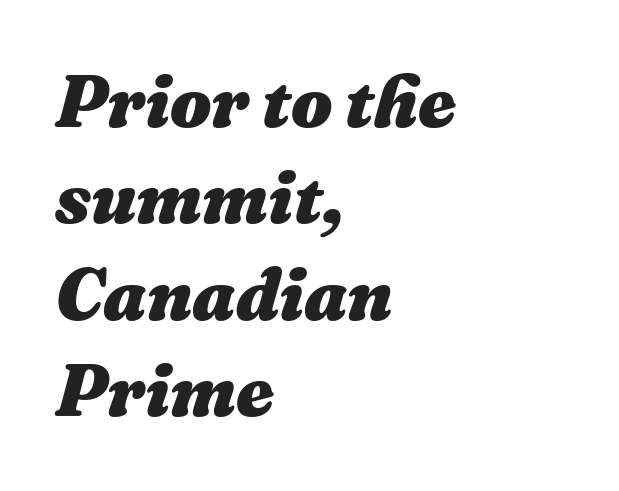
Q: Is the text bold? A: Yes.
Q: Is the text italic (slanted)? A: Yes, it leans right by about 16 degrees.
Q: Is the text underlined? A: No.
Q: How is the paragraph aligned? A: Left-aligned.
Q: Is the spacing between letters normal or unusually wide? A: Normal.
Q: Is the spacing between lines tight, normal or loose? A: Normal.
Q: Width (condensed, normal, or wide)? A: Normal.
Q: Stroke contrast? A: Medium.
Q: x-height? A: Medium.
Q: Monospaced? A: No.
